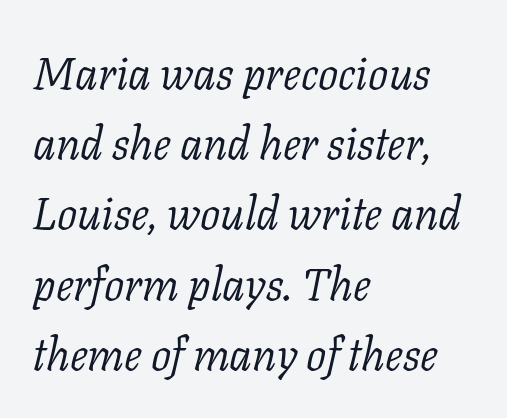
{"serif": "yes", "italic": "yes", "lean": "right", "slant_degrees": 11, "bold": "no", "weight": "light", "width": "normal", "stroke_contrast": "low", "x_height": "medium", "monospaced": "no", "underline": "no", "align": "left", "line_spacing": "normal", "line_spacing_ratio": 1.56, "letter_spacing": "normal", "letter_spacing_em": 0.0, "glyph_px": 45}
